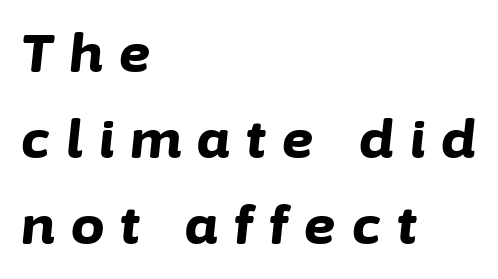
Q: Is the text bold? A: Yes.
Q: Is the text italic (slanted)? A: Yes, it leans right by about 6 degrees.
Q: Is the text underlined? A: No.
Q: How is the paragraph aligned? A: Left-aligned.
Q: Is the spacing between letters normal or unusually wide? A: Unusually wide.
Q: Is the spacing between lines tight, normal or loose? A: Normal.
Q: Width (condensed, normal, or wide)? A: Normal.
Q: Stroke contrast? A: Low.
Q: x-height? A: Medium.
Q: Monospaced? A: No.
